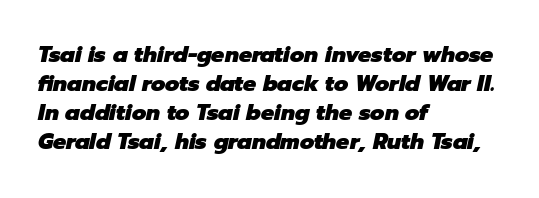
Q: Is the text bold? A: Yes.
Q: Is the text italic (slanted)? A: Yes, it leans right by about 12 degrees.
Q: Is the text underlined? A: No.
Q: How is the paragraph aligned? A: Left-aligned.
Q: Is the spacing between letters normal or unusually wide? A: Normal.
Q: Is the spacing between lines tight, normal or loose? A: Normal.
